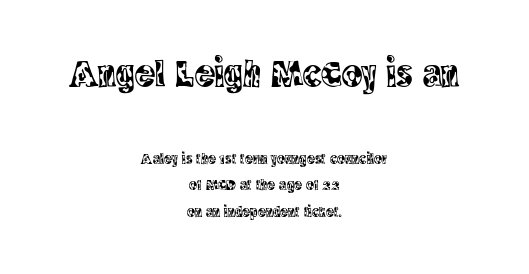
The paragraph shown floats in the horizontal middle. The zone under the glyphs is completely vacant. Two sizes are in play, and the larger belongs to the first block. There is no visible air inserted between adjacent glyphs. The passage shown is typed in a proportional face where columns would drift. A typesetter would mark this as roman, not italic.
